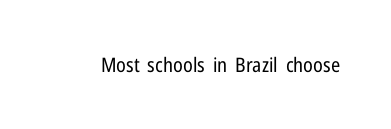
Q: Is the text bold? A: No.
Q: Is the text italic (slanted)? A: No, it is upright.
Q: Is the text underlined? A: No.
Q: Is the spacing between letters normal or unusually wide? A: Normal.
